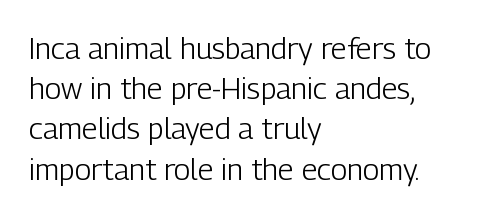
{"serif": "no", "italic": "no", "bold": "no", "weight": "light", "width": "condensed", "stroke_contrast": "low", "x_height": "medium", "monospaced": "no", "underline": "no", "align": "left", "line_spacing": "normal", "line_spacing_ratio": 1.34, "letter_spacing": "normal", "letter_spacing_em": 0.0, "glyph_px": 30}
